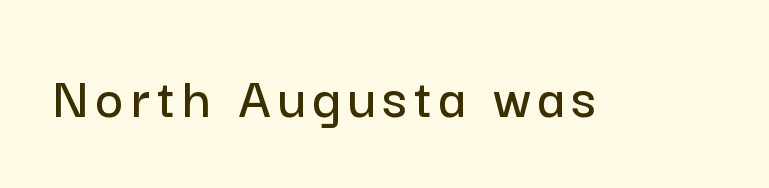
The image shows 60 px sans-serif type, upright; set not underlined; low stroke contrast and a medium x-height.
